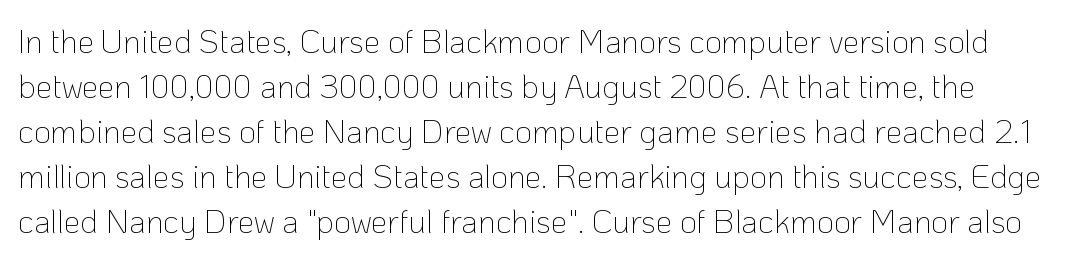
The image shows 33 px thin sans-serif type, upright; set normal line spacing (1.36x), normal letter spacing, not underlined; low stroke contrast and a medium x-height.
